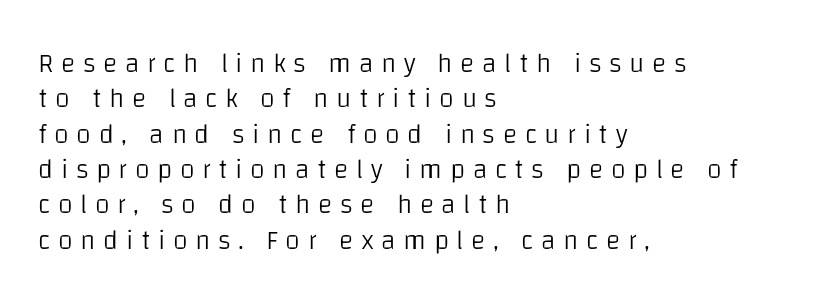
The lettering stays uniformly vertical, giving the passage a roman look. The compositor pushed each line to the left boundary. The rendering inserts visible extra space after every character. Notice how descenders clear the ascenders below comfortably — that's standard leading.
